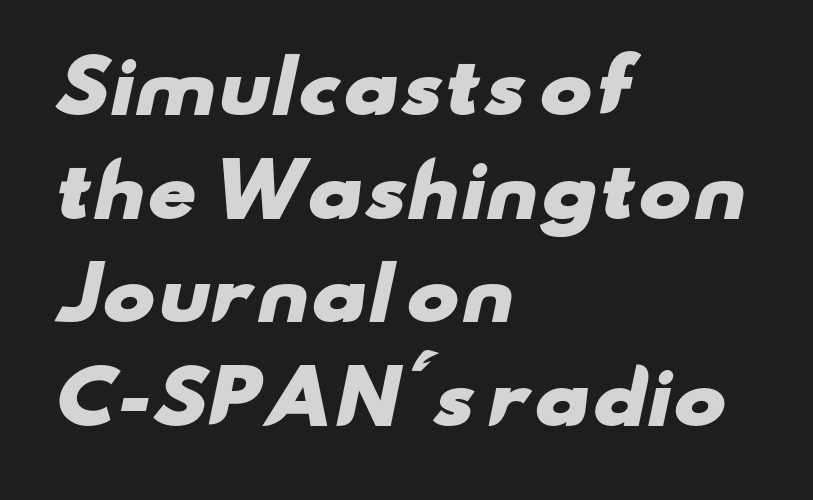
Observe the ordinary spacing: letters are neighbours, not strangers. Set as a true bold cut, around the 700 mark. A typesetter would call this proportional, since set widths differ per character. Compared with a centered layout, this one pins lines to the left instead. In terms of letterform style, serifs are entirely absent. Bare-footed words on every line.
